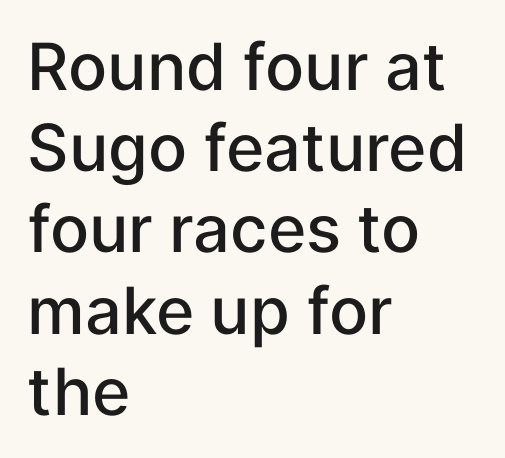
One-word summary of the alignment: left. The letters sit at their default tracking, neither squeezed nor spread. I'd call this a sans setting — the letters go barefoot. Whoever set this chose a conventional vertical rhythm. Bold? Not quite — semibold, heavier than regular but stopping short. Characters remain perfectly vertical along every line.
